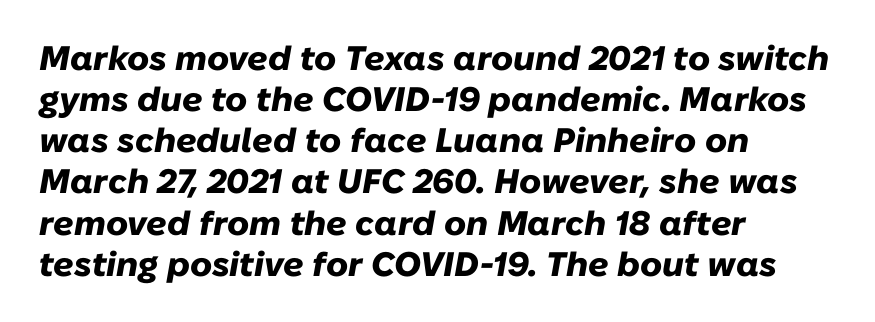
{"italic": "yes", "lean": "right", "slant_degrees": 10, "bold": "yes", "weight": "heavy", "width": "normal", "stroke_contrast": "low", "x_height": "medium", "monospaced": "no", "underline": "no", "align": "left", "line_spacing_ratio": 1.21, "letter_spacing": "normal", "letter_spacing_em": 0.0, "glyph_px": 34}
